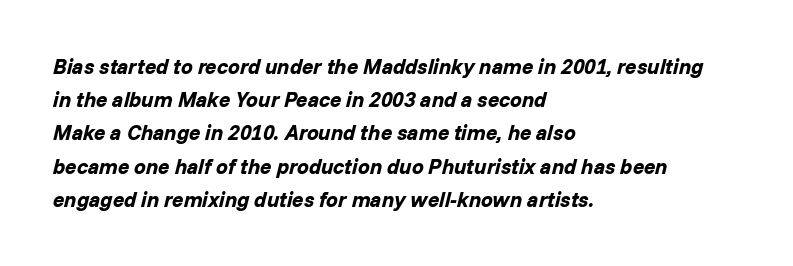
The image shows 21 px bold type, italic (leaning right); set left-aligned, normal line spacing (1.58x), normal letter spacing, not underlined.
